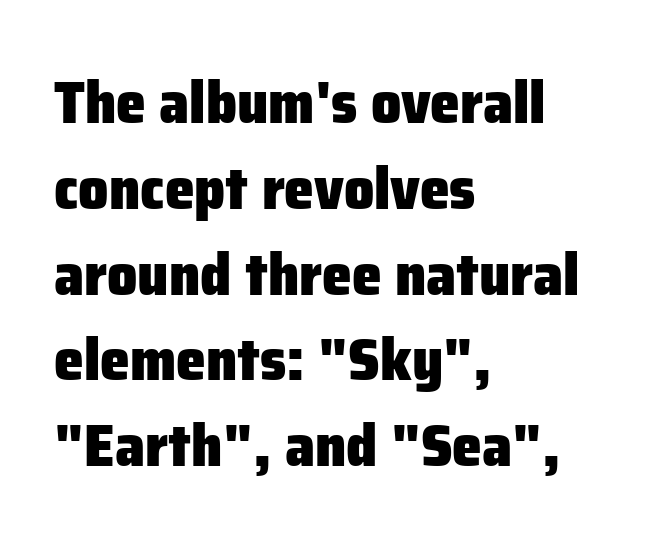
{"serif": "no", "italic": "no", "bold": "yes", "weight": "heavy", "width": "normal", "stroke_contrast": "low", "x_height": "medium", "monospaced": "no", "underline": "no", "align": "left", "line_spacing": "normal", "line_spacing_ratio": 1.43, "letter_spacing": "normal", "letter_spacing_em": 0.0, "glyph_px": 60}
